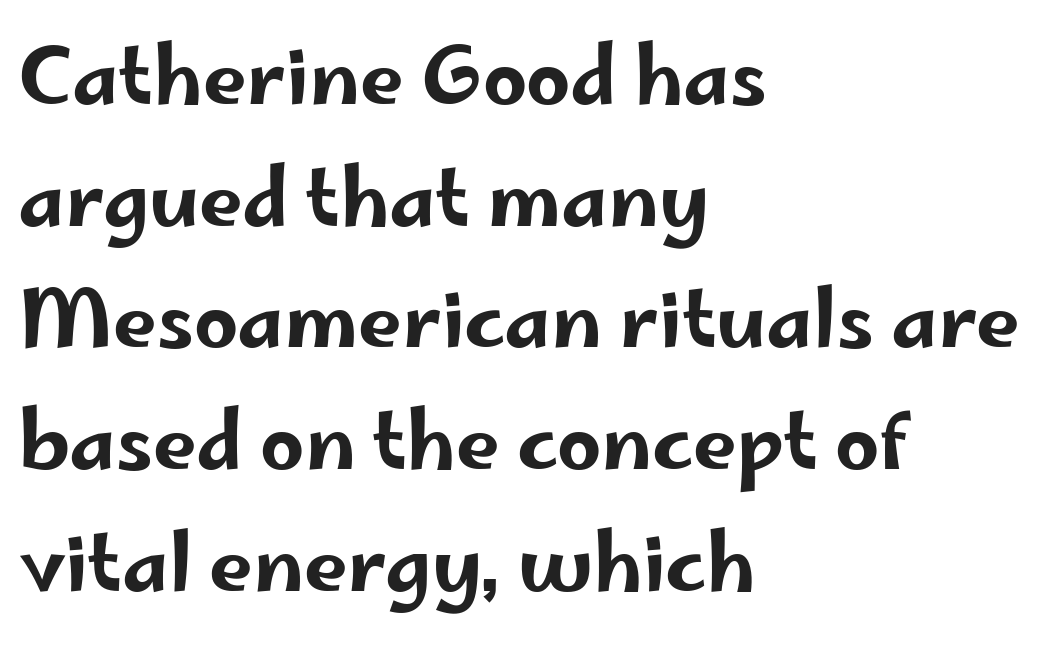
The rendering keeps characters at their native spacing. Summary of vertical rhythm: regular, with standard interline spacing. Quick note: not italic, upright. Short and long lines alike share a common starting point at left. This sample has the flowing, uneven cadence of proportional lettering. Grotesque or geometric, the face here clearly has no serifs.
